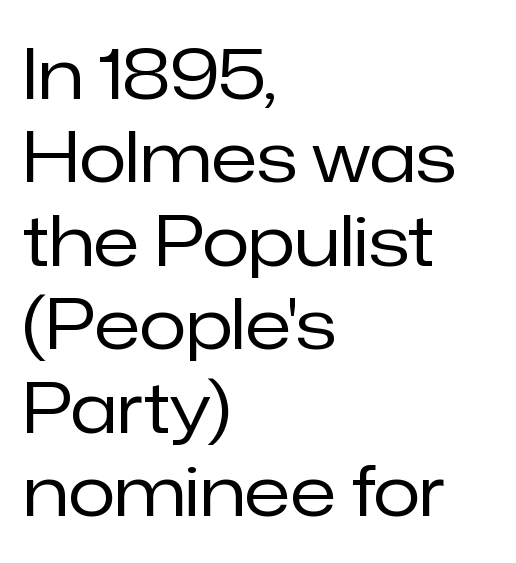
The gaps between neighbouring characters are ordinary and unremarkable. Descenders hang freely into open space. Upright lettering throughout. Serif or sans? Sans — the stroke terminals are bare. Counters stay open thanks to moderate or lighter strokes.
